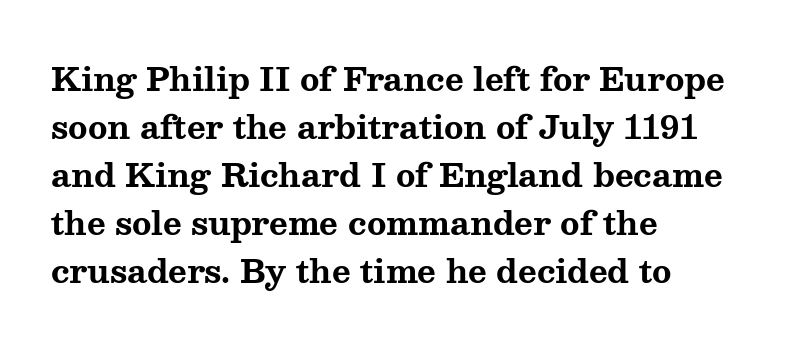
How are the letters spaced? Ordinarily, with no added tracking. This is serif lettering, the kind often seen in printed books. The typography opts for an upright posture over an oblique one. Clear beneath every line of the passage. The space between consecutive lines is moderate.
